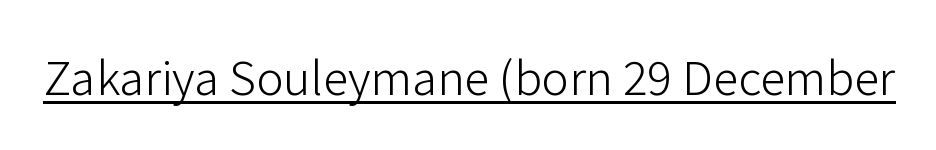
Is the stroke heavy? The answer is a plain regular-or-lighter. Note: no serifs on the glyphs. Every character sits straight up, as roman type does. You could not count columns in this text — the font is proportionally spaced. Every word sits above its own underline. The letters sit at their default tracking, neither squeezed nor spread.
